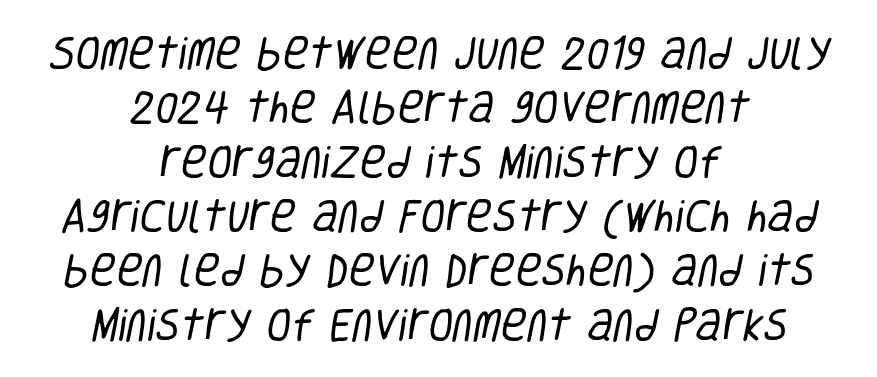
Q: Is the text bold? A: No.
Q: Is the typeface a serif or a sans-serif typeface? A: Sans-serif.
Q: Is the text underlined? A: No.
Q: How is the paragraph aligned? A: Centered.
Q: Is the spacing between letters normal or unusually wide? A: Normal.
Q: Is the spacing between lines tight, normal or loose? A: Normal.
Q: Width (condensed, normal, or wide)? A: Condensed.
Q: Stroke contrast? A: Low.
Q: x-height? A: Large.
Q: Monospaced? A: No.
